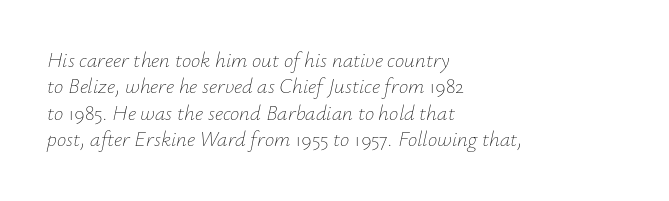
If you drew a ruler down the left edge, every line would touch it. Underlining? Definitely not there. The space between consecutive lines is moderate. The font's italic variant was chosen for this text.
